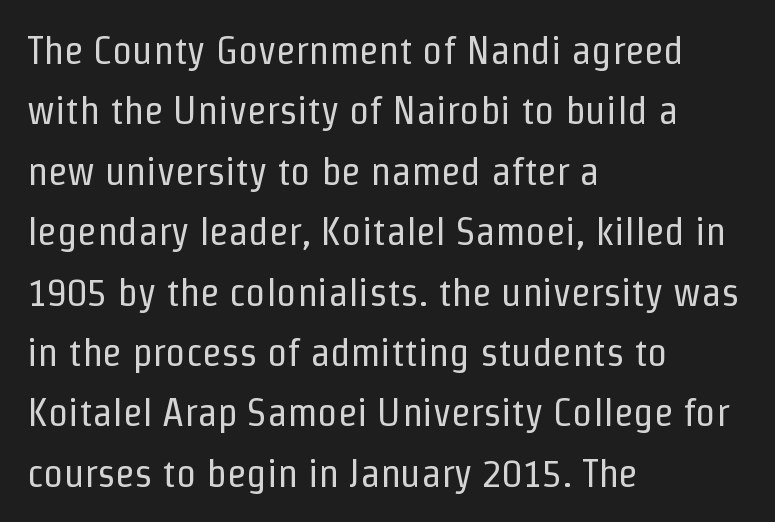
{"serif": "no", "italic": "no", "bold": "no", "weight": "regular", "width": "condensed", "stroke_contrast": "low", "x_height": "medium", "monospaced": "no", "underline": "no", "align": "left", "line_spacing": "normal", "line_spacing_ratio": 1.51, "letter_spacing": "normal", "letter_spacing_em": 0.0, "glyph_px": 40}
